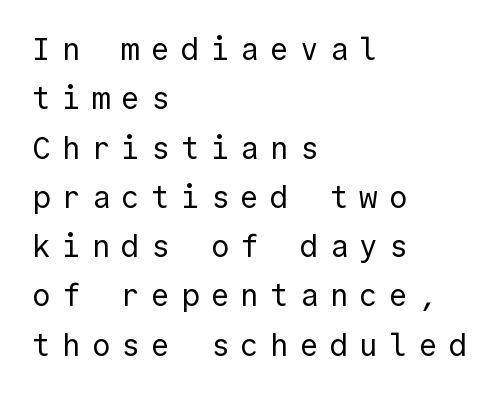
{"serif": "no", "italic": "no", "bold": "no", "weight": "regular", "width": "normal", "x_height": "medium", "monospaced": "yes", "underline": "no", "align": "left", "line_spacing": "normal", "line_spacing_ratio": 1.59, "letter_spacing": "wide", "letter_spacing_em": 0.36, "glyph_px": 31}
